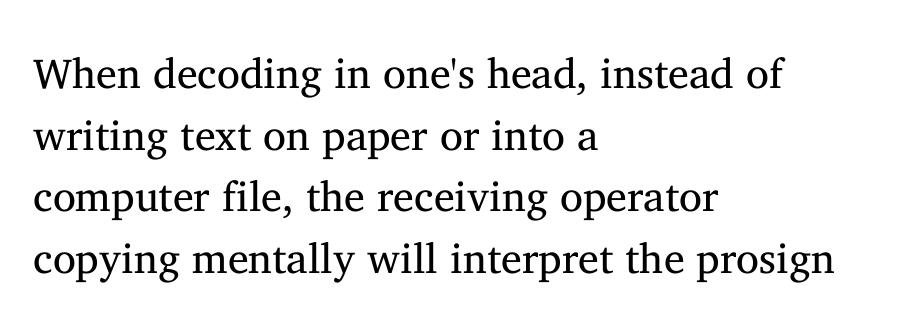
{"serif": "yes", "italic": "no", "bold": "no", "weight": "regular", "width": "normal", "stroke_contrast": "medium", "x_height": "medium", "monospaced": "no", "underline": "no", "align": "left", "line_spacing": "normal", "line_spacing_ratio": 1.47, "letter_spacing": "normal", "letter_spacing_em": 0.0, "glyph_px": 42}
